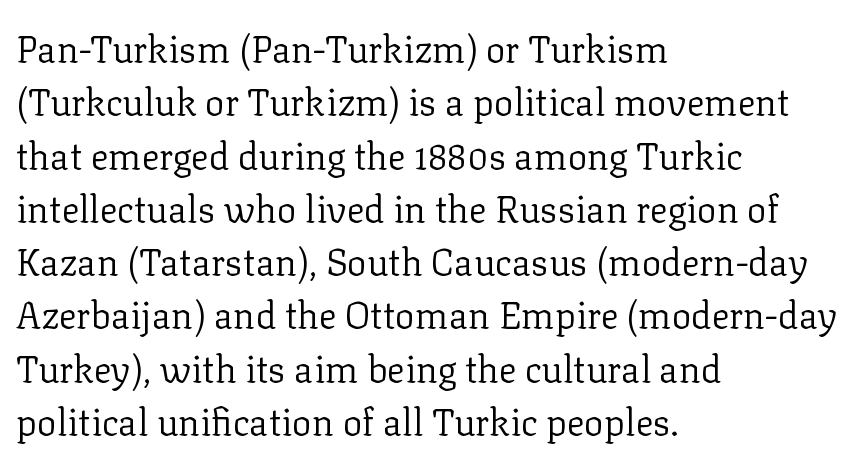
Q: Is the text bold? A: No.
Q: Is the text italic (slanted)? A: No, it is upright.
Q: Is the typeface a serif or a sans-serif typeface? A: Serif.
Q: Is the text underlined? A: No.
Q: How is the paragraph aligned? A: Left-aligned.
Q: Is the spacing between letters normal or unusually wide? A: Normal.
Q: Is the spacing between lines tight, normal or loose? A: Normal.
Q: Width (condensed, normal, or wide)? A: Normal.
Q: Stroke contrast? A: Low.
Q: x-height? A: Medium.
Q: Monospaced? A: No.
